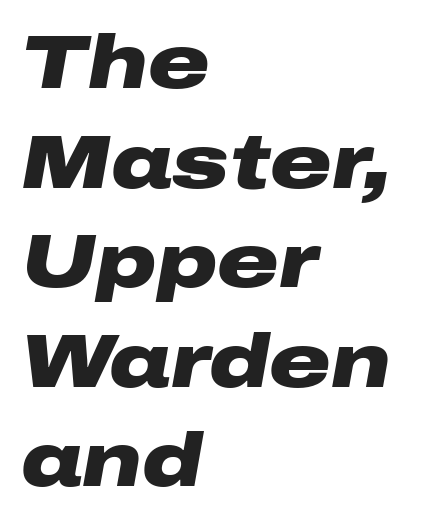
Q: Is the text bold? A: Yes.
Q: Is the text italic (slanted)? A: Yes, it leans right by about 10 degrees.
Q: Is the text underlined? A: No.
Q: How is the paragraph aligned? A: Left-aligned.
Q: Is the spacing between letters normal or unusually wide? A: Normal.
Q: Is the spacing between lines tight, normal or loose? A: Normal.
Q: Width (condensed, normal, or wide)? A: Wide.
Q: Stroke contrast? A: Low.
Q: x-height? A: Medium.
Q: Monospaced? A: No.
